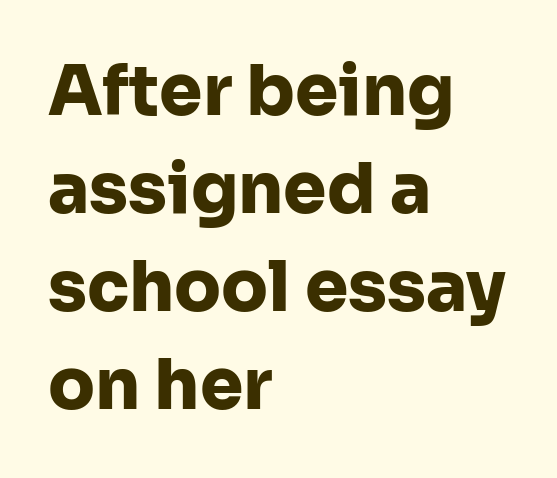
{"serif": "no", "italic": "no", "bold": "yes", "weight": "heavy", "width": "normal", "stroke_contrast": "low", "x_height": "medium", "monospaced": "no", "underline": "no", "align": "left", "line_spacing": "normal", "line_spacing_ratio": 1.42, "letter_spacing": "normal", "letter_spacing_em": 0.0, "glyph_px": 69}
